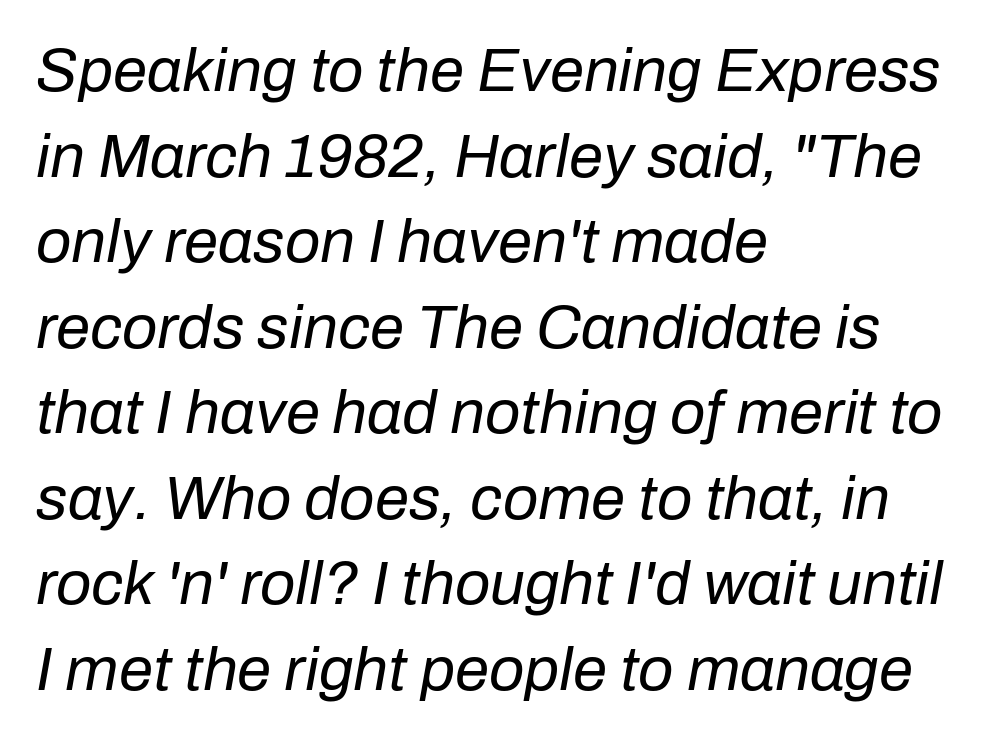
The image shows 62 px regular-weight type, italic (leaning right); set left-aligned, normal line spacing (1.38x), normal letter spacing, not underlined; low stroke contrast and a medium x-height.
